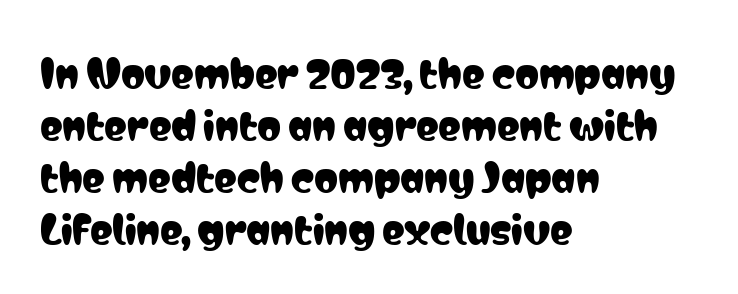
Q: Is the text italic (slanted)? A: No, it is upright.
Q: Is the typeface a serif or a sans-serif typeface? A: Sans-serif.
Q: Is the text underlined? A: No.
Q: How is the paragraph aligned? A: Left-aligned.
Q: Is the spacing between letters normal or unusually wide? A: Normal.
Q: Is the spacing between lines tight, normal or loose? A: Normal.
Q: Width (condensed, normal, or wide)? A: Condensed.
Q: Stroke contrast? A: Low.
Q: x-height? A: Medium.
Q: Monospaced? A: No.
